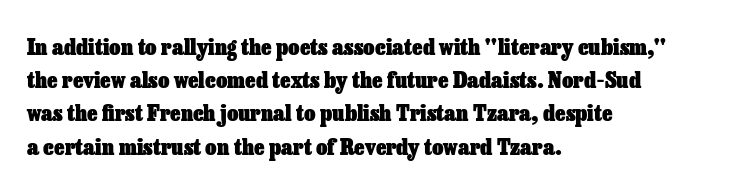
Q: Is the text bold? A: Yes.
Q: Is the text italic (slanted)? A: No, it is upright.
Q: Is the text underlined? A: No.
Q: How is the paragraph aligned? A: Left-aligned.
Q: Is the spacing between letters normal or unusually wide? A: Normal.
Q: Is the spacing between lines tight, normal or loose? A: Normal.
